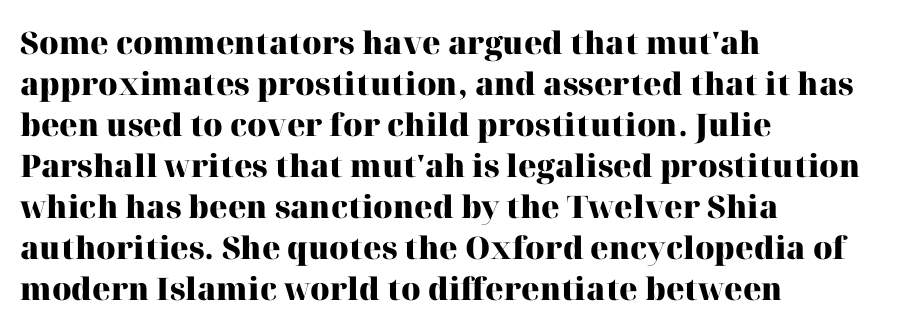
{"serif": "yes", "italic": "no", "bold": "yes", "weight": "heavy", "width": "normal", "stroke_contrast": "high", "x_height": "medium", "monospaced": "no", "underline": "no", "align": "left", "line_spacing": "normal", "line_spacing_ratio": 1.32, "letter_spacing": "normal", "letter_spacing_em": 0.0, "glyph_px": 31}
